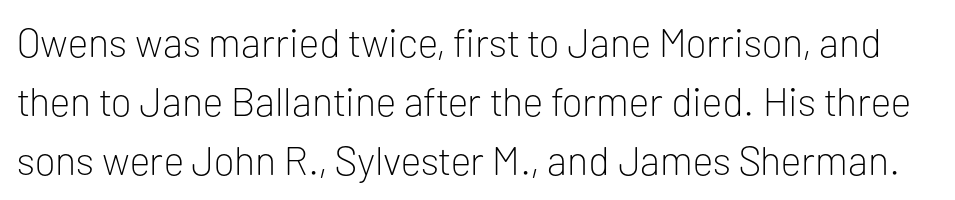
Q: Is the text bold? A: No.
Q: Is the text italic (slanted)? A: No, it is upright.
Q: Is the typeface a serif or a sans-serif typeface? A: Sans-serif.
Q: Is the text underlined? A: No.
Q: Is the spacing between letters normal or unusually wide? A: Normal.
Q: Is the spacing between lines tight, normal or loose? A: Normal.
Q: Width (condensed, normal, or wide)? A: Normal.
Q: Stroke contrast? A: Low.
Q: x-height? A: Medium.
Q: Monospaced? A: No.
